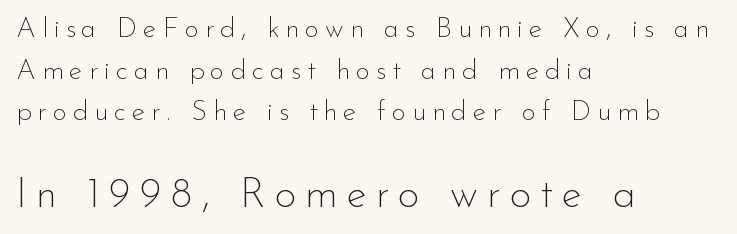
Look at the bottom of the vertical strokes: they stop flat, with no serifs. Notice how the stems are strictly vertical — no italics here. Line spacing here is normal. Do the characters align in a grid? No, the font is proportional. Compare the two chunks: the lower has the greater cap height. Weight class: somewhere from thin through regular.
